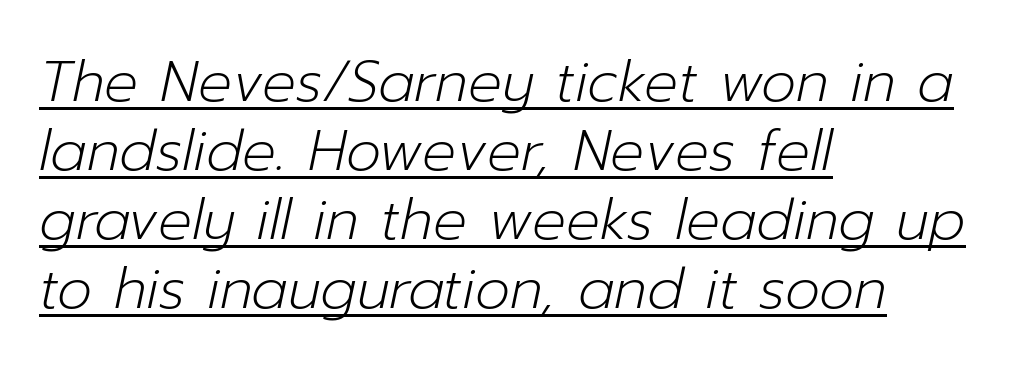
The image shows 56 px light type, italic (leaning right); set left-aligned, line spacing 1.23x, normal letter spacing, underlined; low stroke contrast and a medium x-height.
